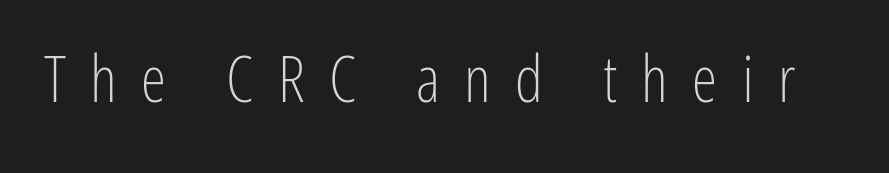
Unbolded letterforms with no extra heft. Is this a fixed-width face? No — the glyphs have proportional, varying widths. A typesetter would mark this as roman, not italic. The horizontal fit of the characters is loose and conspicuously gappy. Classification — sans serif. The strip under each line holds only bare page.
